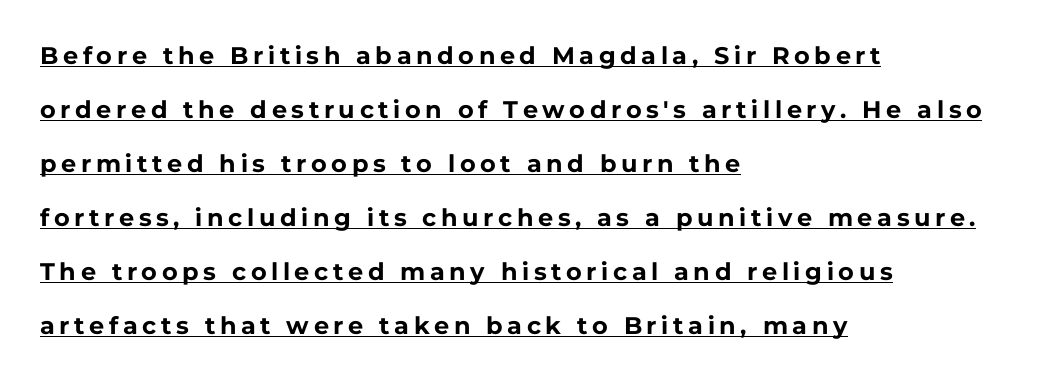
{"italic": "no", "bold": "yes", "underline": "yes", "align": "left", "line_spacing": "loose", "line_spacing_ratio": 2.25, "glyph_px": 24}
